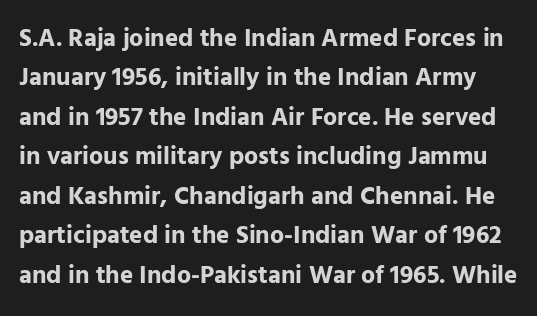
{"italic": "no", "bold": "yes", "underline": "no", "line_spacing": "normal", "line_spacing_ratio": 1.58, "letter_spacing": "normal", "letter_spacing_em": 0.0, "glyph_px": 25}
